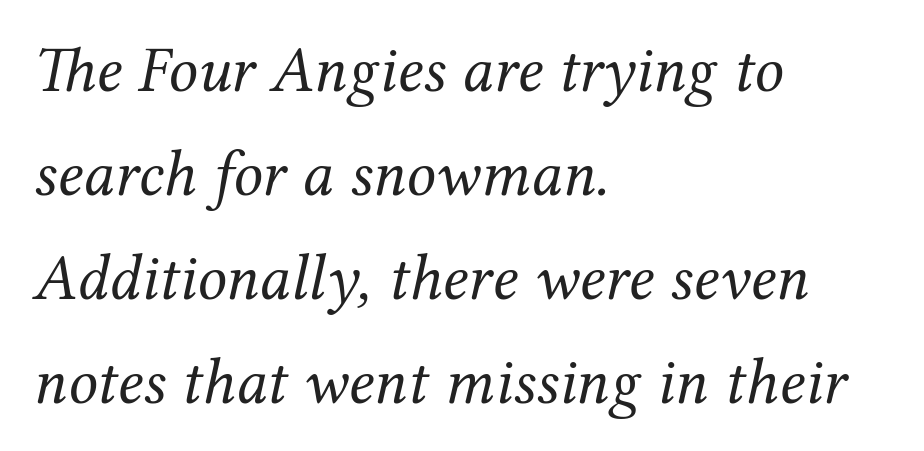
The image shows 65 px regular-weight serif type, italic (leaning right); set left-aligned, normal line spacing (1.6x), normal letter spacing, not underlined; medium stroke contrast and a medium x-height.
